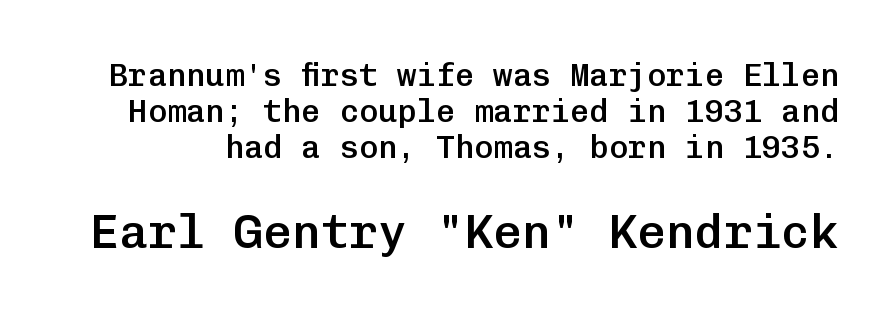
Character size in the trailing block exceeds that of the leading block. Notice how the stems are strictly vertical — no italics here. The tracking reads as untouched default to a designer's eye. The area under the type is left untouched.
